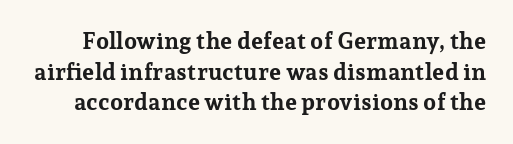
{"italic": "no", "bold": "yes", "underline": "no", "line_spacing": "normal", "line_spacing_ratio": 1.33, "letter_spacing": "normal", "letter_spacing_em": 0.0, "glyph_px": 23}
